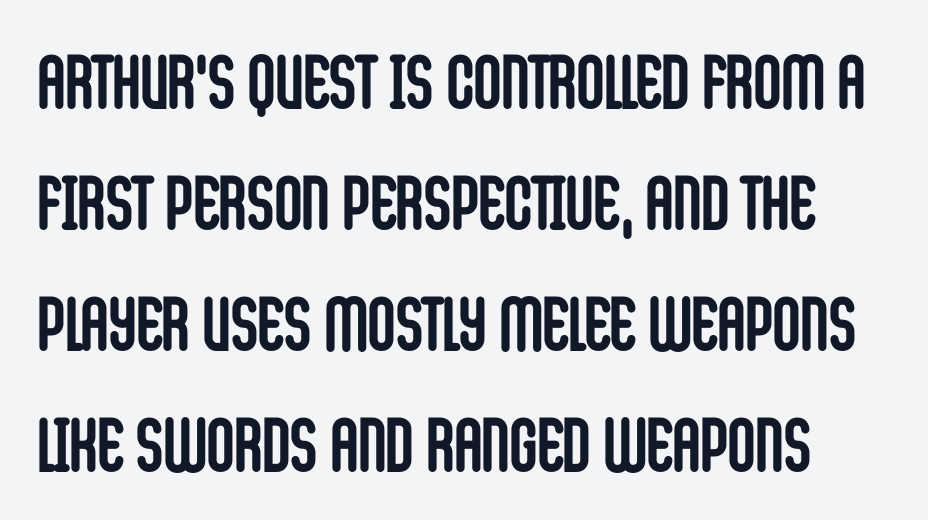
A typesetter would call this proportional, since set widths differ per character. A typesetter would call this leading conventional body-copy spacing. Font category for this specimen: sans-serif. Each glyph is drawn with heavy, bold strokes.
